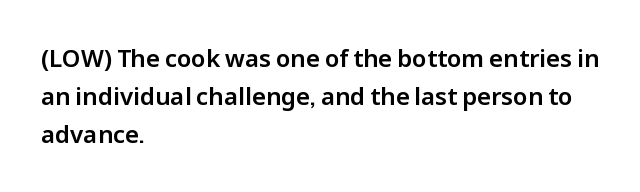
Q: Is the text italic (slanted)? A: No, it is upright.
Q: Is the text underlined? A: No.
Q: How is the paragraph aligned? A: Left-aligned.
Q: Is the spacing between letters normal or unusually wide? A: Normal.
Q: Is the spacing between lines tight, normal or loose? A: Normal.
